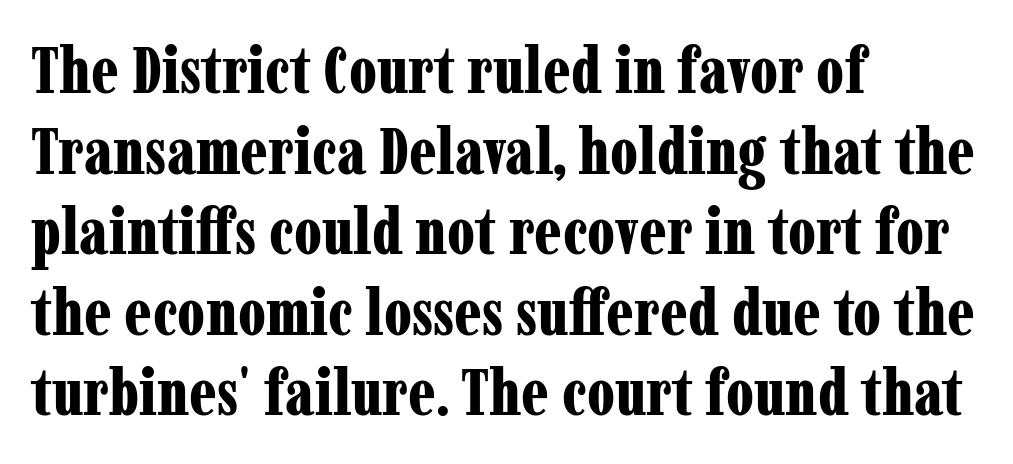
Q: Is the text bold? A: Yes.
Q: Is the text italic (slanted)? A: No, it is upright.
Q: Is the typeface a serif or a sans-serif typeface? A: Serif.
Q: Is the text underlined? A: No.
Q: How is the paragraph aligned? A: Left-aligned.
Q: Is the spacing between letters normal or unusually wide? A: Normal.
Q: Width (condensed, normal, or wide)? A: Condensed.
Q: Stroke contrast? A: Low.
Q: x-height? A: Medium.
Q: Monospaced? A: No.
